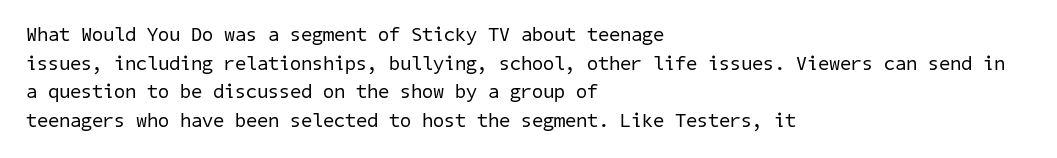
Q: Is the text bold? A: No.
Q: Is the text underlined? A: No.
Q: How is the paragraph aligned? A: Left-aligned.
Q: Is the spacing between letters normal or unusually wide? A: Normal.
Q: Is the spacing between lines tight, normal or loose? A: Normal.
